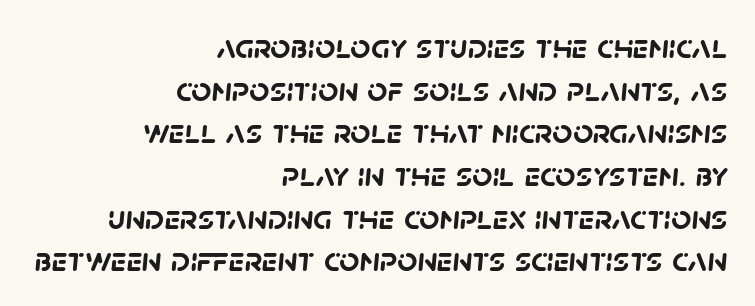
{"serif": "no", "bold": "yes", "weight": "semibold", "width": "normal", "stroke_contrast": "low", "x_height": "large", "monospaced": "no", "underline": "no", "align": "right", "line_spacing_ratio": 1.22, "letter_spacing": "normal", "letter_spacing_em": 0.0, "glyph_px": 35}
